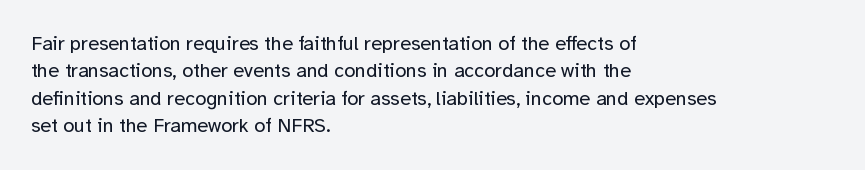
Caption: standard tracking, unaltered. Alignment: flush left. Line spacing here is normal. Weight: not bold — regular or lighter.
